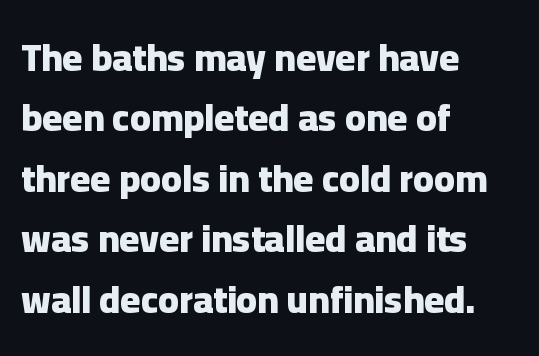
Does the copy run flush right? No — it runs flush left. A typesetter would mark this as roman, not italic. In terms of weight, the rendering is a true, heavy bold. Type style note: lacks serifs. Descender tails drop into unmarked territory. No extra tracking has been applied to these lines.
